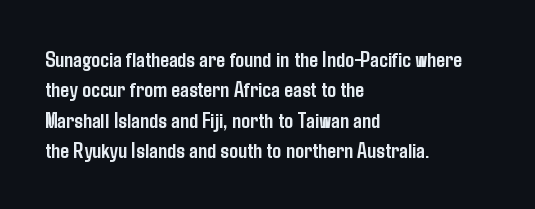
The paragraph shown leans on its left margin. The glyphs have the mass of a bold cut. How are the letters spaced? Ordinarily, with no added tracking. This sample uses an upright cut, with every glyph sitting square on the baseline.
